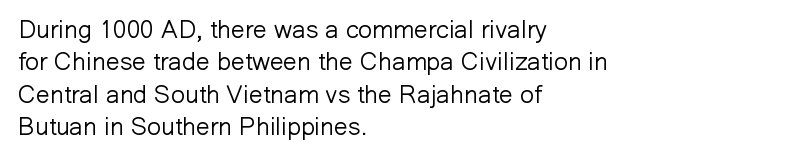
{"italic": "no", "bold": "no", "underline": "no", "align": "left", "line_spacing": "normal", "line_spacing_ratio": 1.3, "letter_spacing": "normal", "letter_spacing_em": 0.0, "glyph_px": 25}
